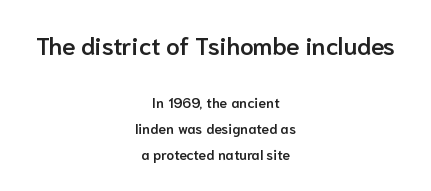
The setting favours the middle, as headings and verse often do. Underline: absent. Two sizes are in play, and the larger belongs to the first block. The specimen reads as upright at a glance. Words appear dense and cohesive because spacing is normal. Heft: intermediate — a semibold.
